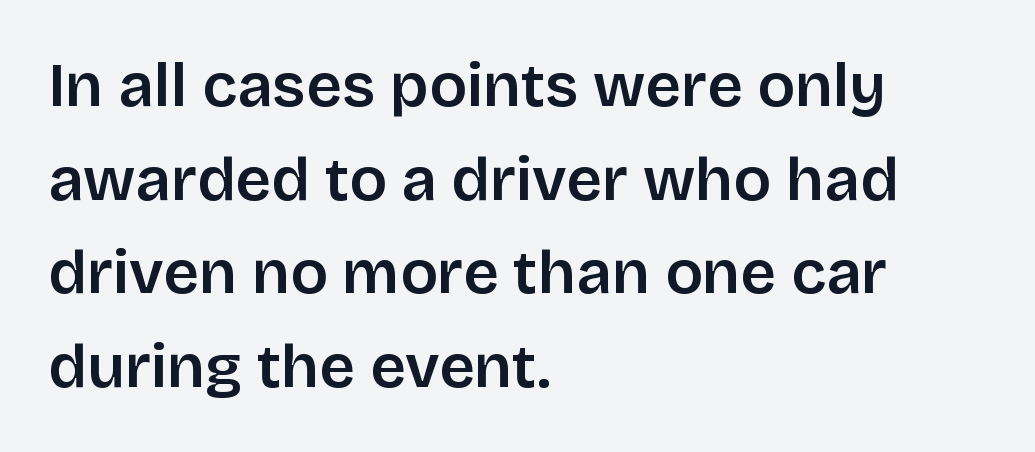
Looks like regular typesetting: each glyph gets only the width it needs. Regarding serifs, this sample does without them. How are the letters spaced? Ordinarily, with no added tracking. Is there any slant? The stems are plumb. The compositor pushed each line to the left boundary. Evenly set lines give the paragraph a standard silhouette.
